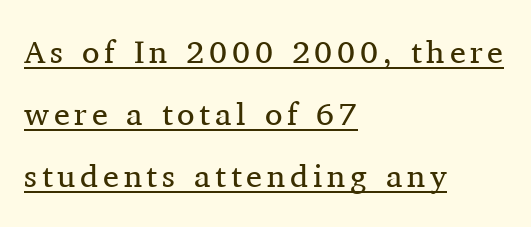
{"serif": "yes", "italic": "no", "bold": "no", "weight": "regular", "width": "normal", "stroke_contrast": "medium", "x_height": "medium", "monospaced": "no", "underline": "yes", "align": "left", "line_spacing": "loose", "line_spacing_ratio": 1.94, "glyph_px": 32}
